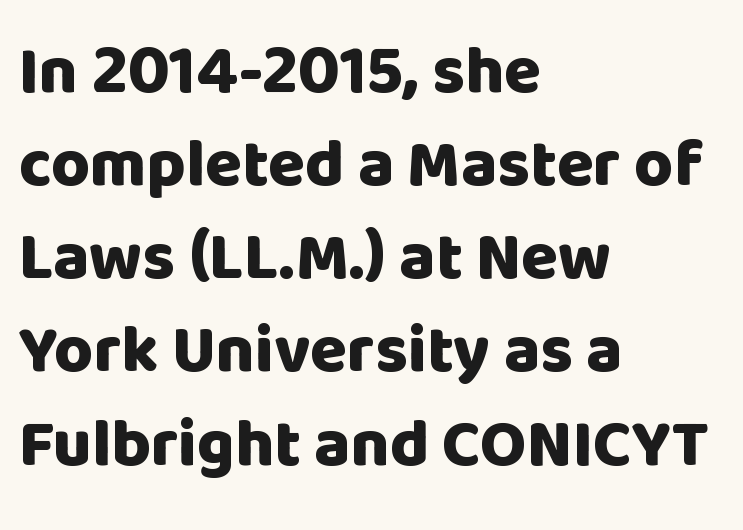
Q: Is the text bold? A: Yes.
Q: Is the text italic (slanted)? A: No, it is upright.
Q: Is the typeface a serif or a sans-serif typeface? A: Sans-serif.
Q: Is the text underlined? A: No.
Q: How is the paragraph aligned? A: Left-aligned.
Q: Is the spacing between letters normal or unusually wide? A: Normal.
Q: Is the spacing between lines tight, normal or loose? A: Normal.
Q: Width (condensed, normal, or wide)? A: Normal.
Q: Stroke contrast? A: Low.
Q: x-height? A: Large.
Q: Monospaced? A: No.
